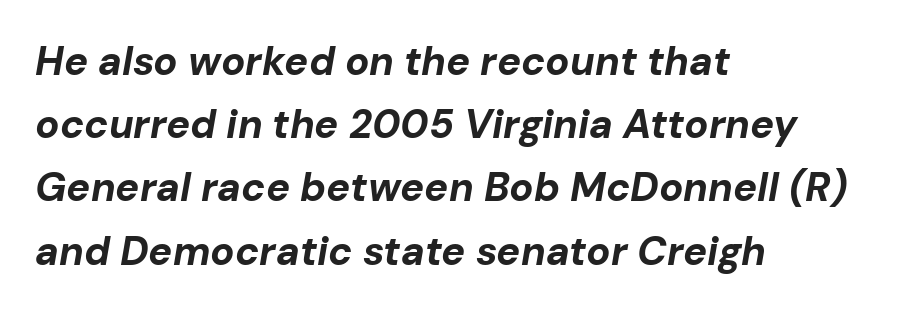
The image shows 40 px bold type, italic (leaning right); set left-aligned, normal line spacing (1.58x), normal letter spacing, not underlined; low stroke contrast and a medium x-height.
